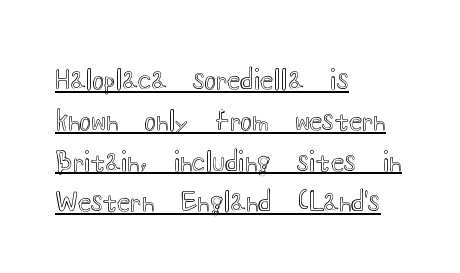
{"italic": "no", "underline": "yes", "align": "left", "line_spacing": "normal", "line_spacing_ratio": 1.51, "letter_spacing": "normal", "letter_spacing_em": 0.0, "glyph_px": 27}
